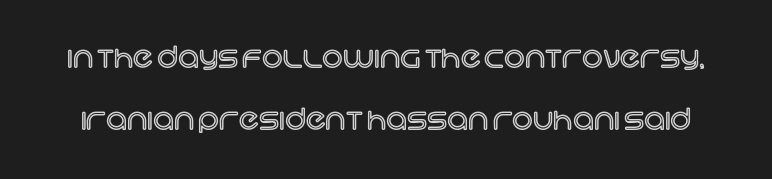
Q: Is the text italic (slanted)? A: No, it is upright.
Q: Is the text underlined? A: No.
Q: Is the spacing between letters normal or unusually wide? A: Normal.
Q: Is the spacing between lines tight, normal or loose? A: Loose.
Q: Width (condensed, normal, or wide)? A: Normal.
Q: x-height? A: Large.
Q: Monospaced? A: No.
